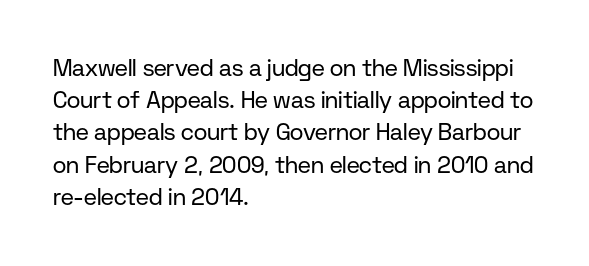
Regarding leading, the lines here are spaced in the standard way. The setting favours the left margin, as ordinary paragraphs usually do. The typeface has the unassuming heft of standard copy or less. The tracking reads as untouched default to a designer's eye. Type without underlining. Vertical strokes here are truly vertical.
